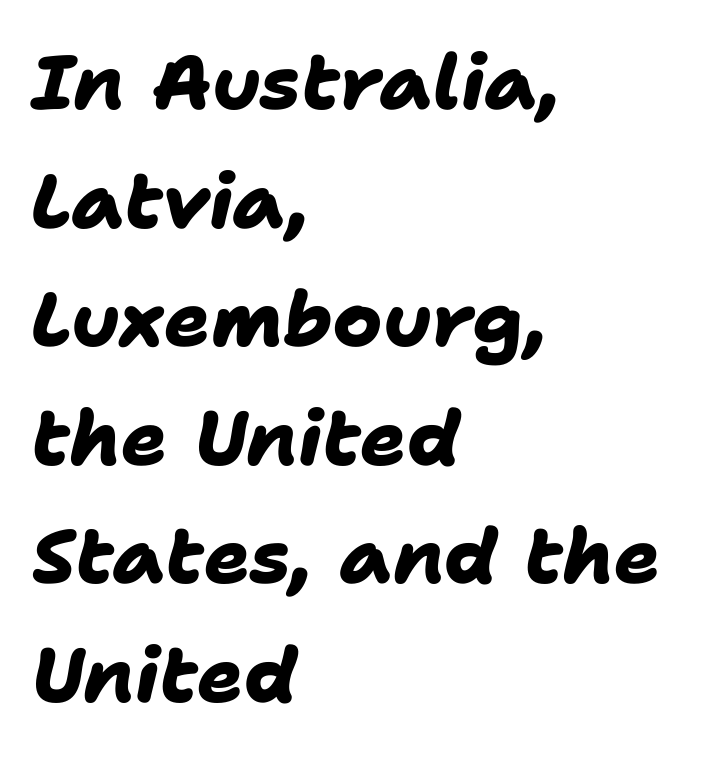
{"serif": "no", "bold": "yes", "weight": "heavy", "width": "normal", "stroke_contrast": "low", "x_height": "medium", "monospaced": "no", "underline": "no", "align": "left", "line_spacing": "normal", "line_spacing_ratio": 1.56, "letter_spacing": "normal", "letter_spacing_em": 0.0, "glyph_px": 76}
